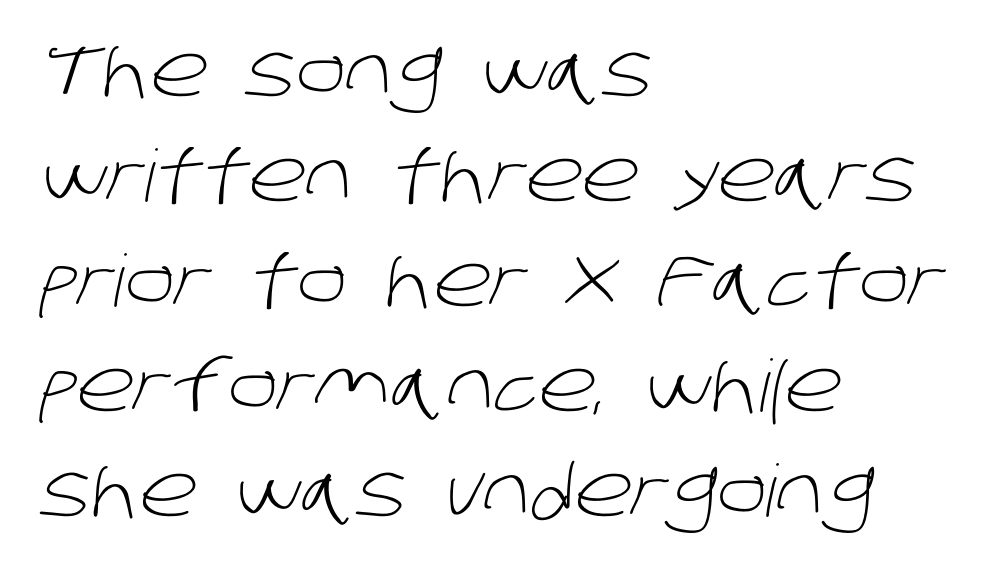
{"serif": "no", "bold": "no", "weight": "light", "width": "normal", "stroke_contrast": "low", "x_height": "large", "monospaced": "no", "underline": "no", "align": "left", "line_spacing": "normal", "line_spacing_ratio": 1.46, "letter_spacing": "normal", "letter_spacing_em": 0.0, "glyph_px": 72}
